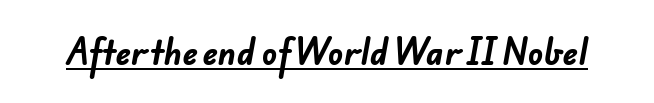
{"serif": "no", "bold": "yes", "weight": "bold", "width": "normal", "stroke_contrast": "low", "x_height": "small", "monospaced": "no", "underline": "yes", "letter_spacing": "normal", "letter_spacing_em": 0.0, "glyph_px": 32}
